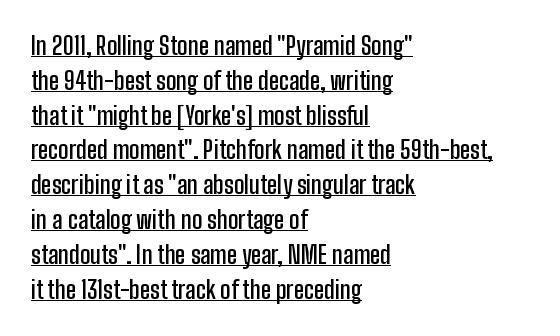
Like a heading marked for emphasis, these lines bear an underscore. One-word summary of the alignment: left. Vertical strokes here are truly vertical. What weight is shown? A semibold, between regular and bold.
